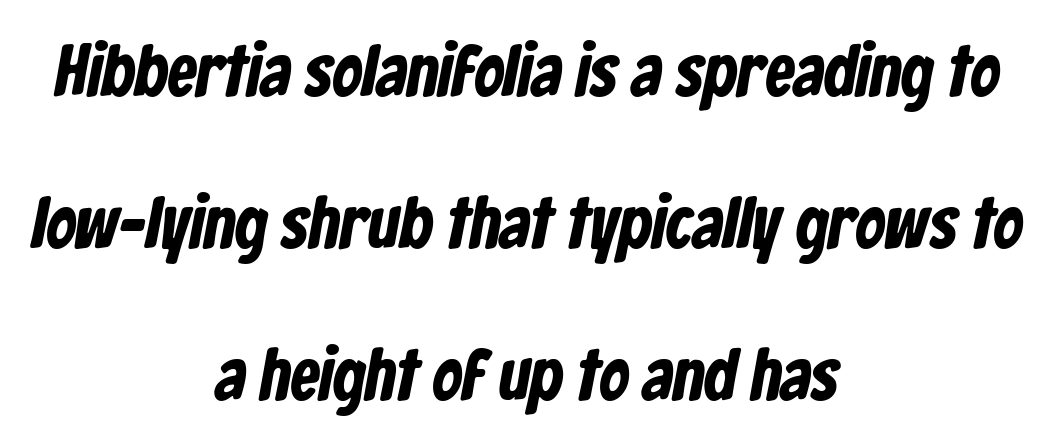
The image shows 73 px condensed sans-serif type; set centered, loose line spacing (2.08x), normal letter spacing, not underlined; low stroke contrast and a medium x-height.
